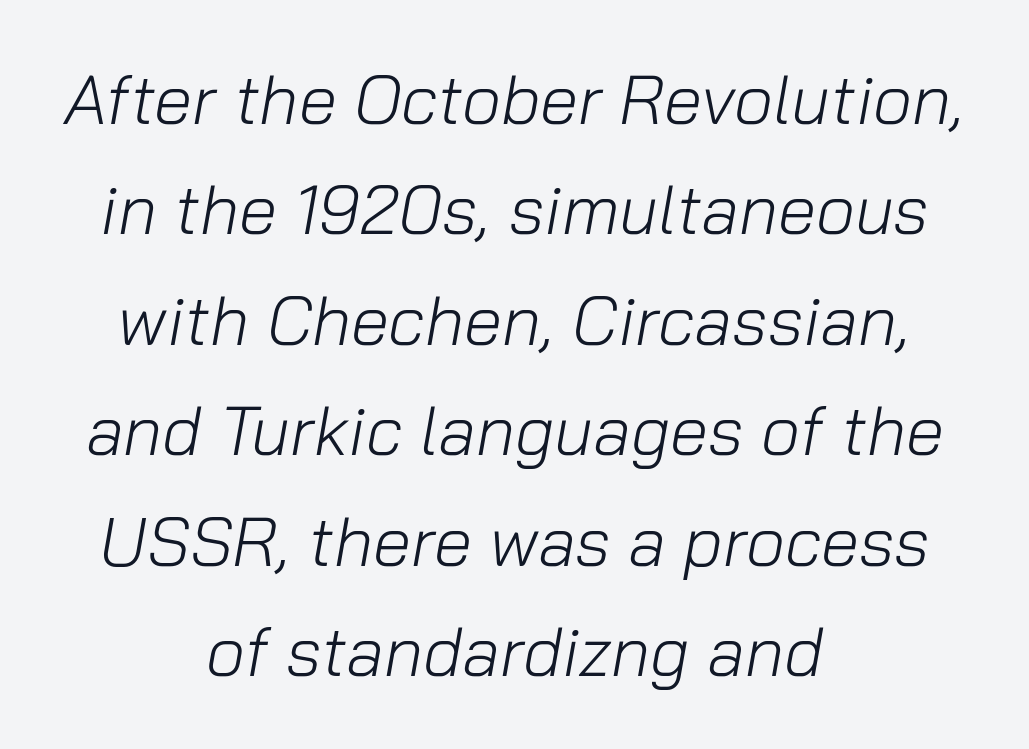
The image shows 69 px light type, italic (leaning right); set centered, normal line spacing (1.6x), normal letter spacing, not underlined; low stroke contrast and a medium x-height.
